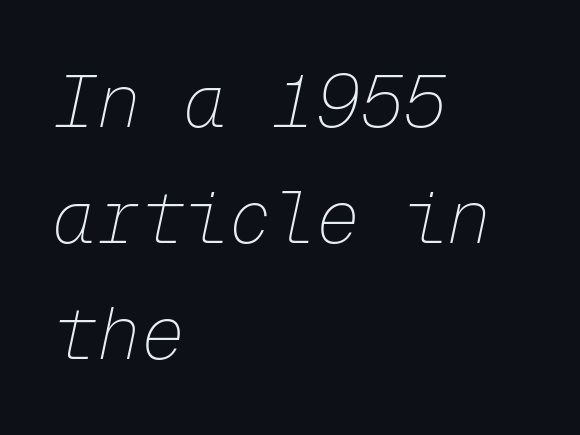
The lettering tilts uniformly, giving the passage an italic look. These lines sit exactly where default settings would place them. Short note: letters normally spaced. The baseline area is clear. Is the block centered? No — it sits flush against the left margin.
